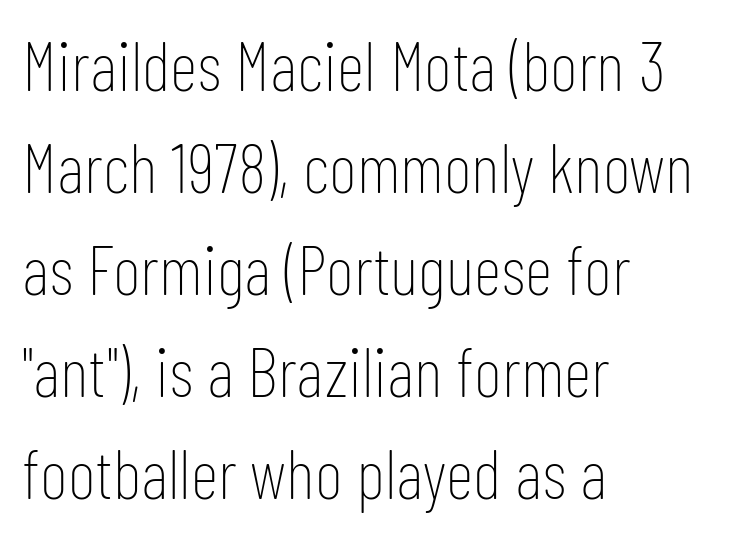
The image shows 69 px thin, condensed sans-serif type, upright; set left-aligned, normal line spacing (1.48x), normal letter spacing, not underlined; low stroke contrast and a medium x-height.
